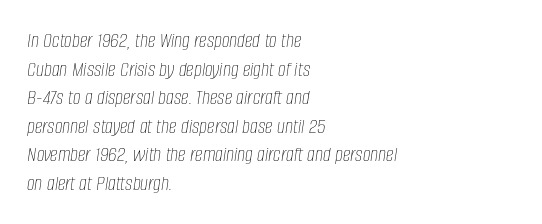
Is this a heavy cut? Hardly; it is regular or lighter. Bare-footed words on every line. Style check: oblique. Leading matches the norm, producing a regular column. Observe the ordinary spacing: letters are neighbours, not strangers.
